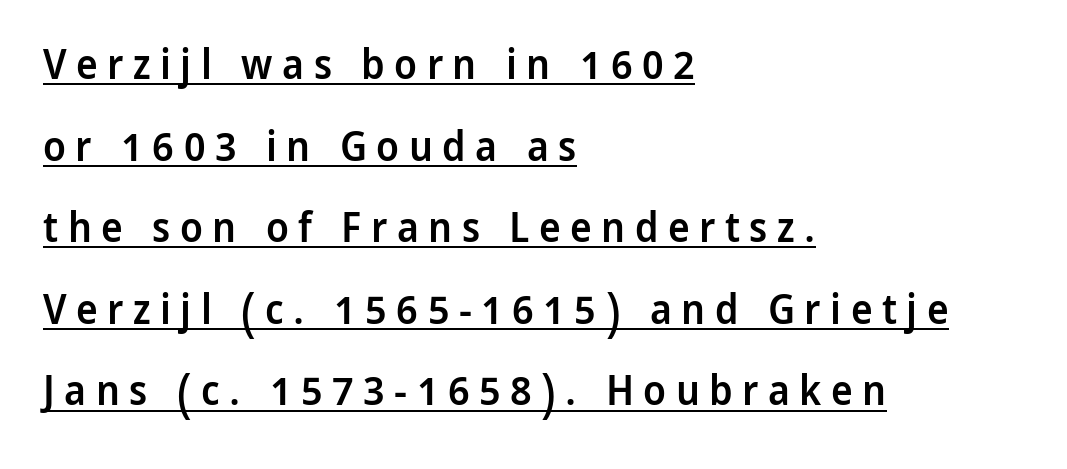
What's the leading like? Stretched, with rows far apart. I'd describe the lettering as semibold — firm but not a full bold. Grotesque or geometric, the face here clearly has no serifs. A typographer would call this underscored text. This sample has the flowing, uneven cadence of proportional lettering.
